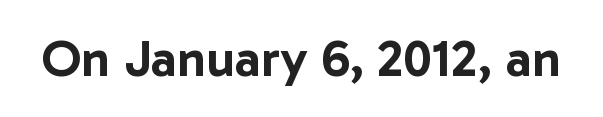
Check the space under the baseline: it is left empty. Vertical strokes here are truly vertical. Letterform terminals end flat and unadorned throughout the passage. The rendering keeps characters at their native spacing. These lines are rendered in a variable-pitch font.
